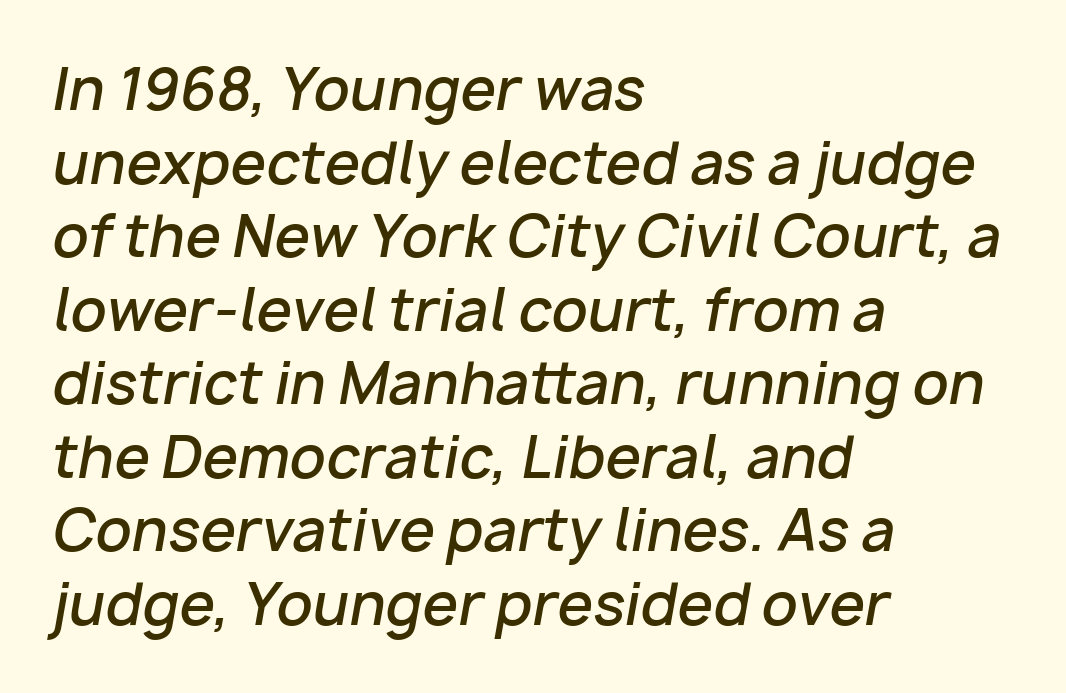
{"italic": "yes", "lean": "right", "slant_degrees": 10, "bold": "semi", "weight": "semibold", "width": "normal", "stroke_contrast": "low", "x_height": "medium", "monospaced": "no", "underline": "no", "align": "left", "line_spacing": "normal", "line_spacing_ratio": 1.29, "letter_spacing": "normal", "letter_spacing_em": 0.0, "glyph_px": 57}
